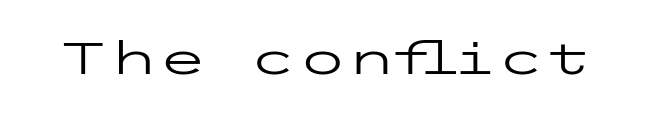
{"serif": "no", "italic": "no", "bold": "no", "weight": "regular", "width": "wide", "stroke_contrast": "low", "x_height": "medium", "underline": "no", "letter_spacing": "normal", "letter_spacing_em": 0.0, "glyph_px": 45}
